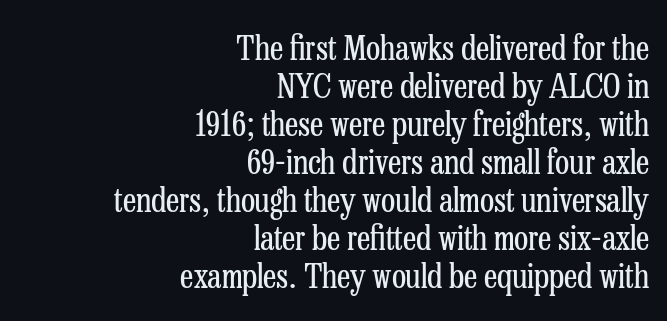
Weight: regular or lighter. Layout note: lines flush right. The face used here is proportionally spaced, like ordinary book or web type. The glyphs in this specimen are seriffed. The glyphs are unaccompanied by any horizontal stroke below them.
